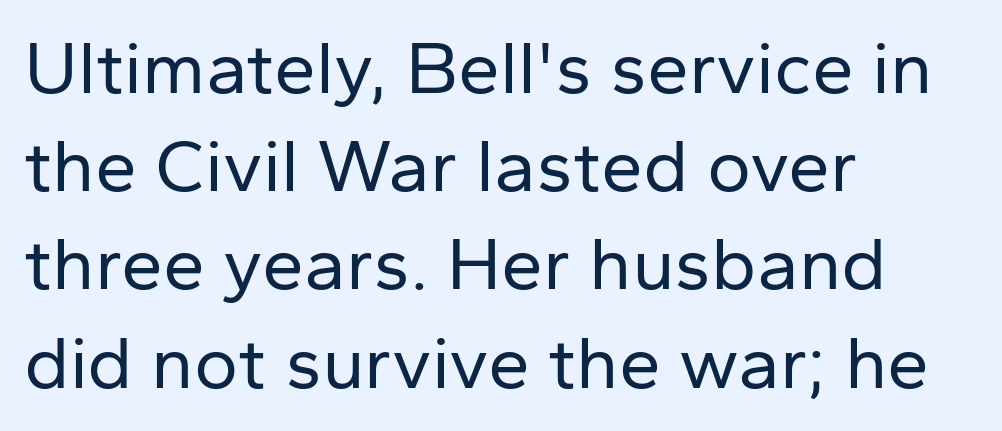
{"serif": "no", "italic": "no", "bold": "no", "weight": "regular", "width": "normal", "stroke_contrast": "low", "x_height": "medium", "monospaced": "no", "underline": "no", "align": "left", "line_spacing": "normal", "line_spacing_ratio": 1.31, "letter_spacing": "normal", "letter_spacing_em": 0.0, "glyph_px": 75}
